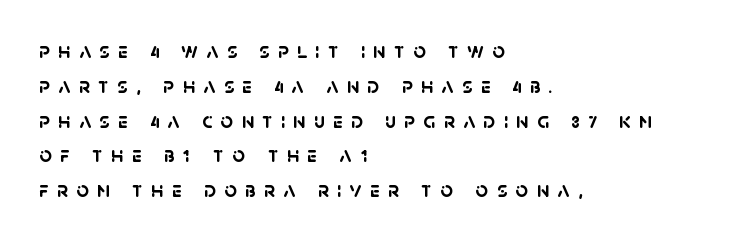
The image shows 22 px bold type; set left-aligned, normal line spacing (1.58x), unusually wide letter spacing (+0.37 em), not underlined.
